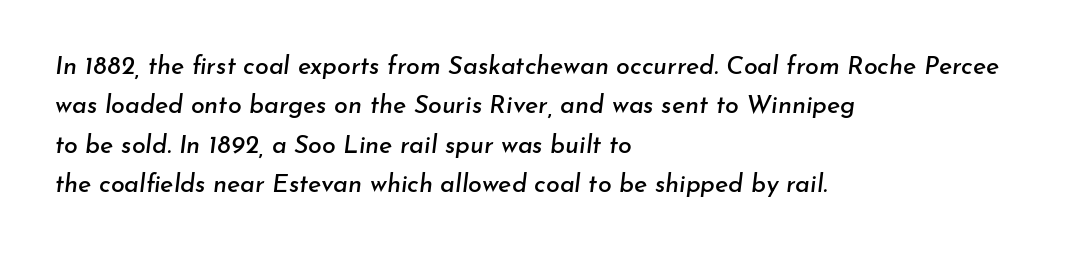
Q: Is the text italic (slanted)? A: Yes, it leans right by about 7 degrees.
Q: Is the text underlined? A: No.
Q: How is the paragraph aligned? A: Left-aligned.
Q: Is the spacing between letters normal or unusually wide? A: Normal.
Q: Is the spacing between lines tight, normal or loose? A: Normal.
